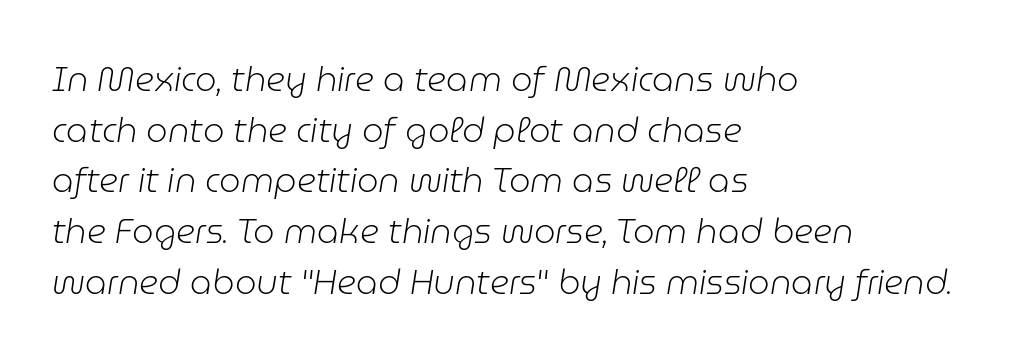
{"italic": "yes", "lean": "right", "slant_degrees": 9, "bold": "no", "weight": "light", "width": "normal", "stroke_contrast": "low", "x_height": "medium", "monospaced": "no", "underline": "no", "align": "left", "line_spacing": "normal", "line_spacing_ratio": 1.49, "letter_spacing": "normal", "letter_spacing_em": 0.0, "glyph_px": 34}
